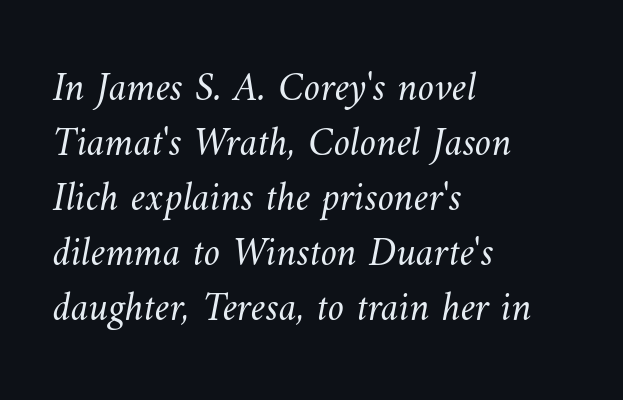
{"bold": "no", "weight": "light", "width": "normal", "stroke_contrast": "medium", "x_height": "small", "monospaced": "no", "underline": "no", "align": "left", "line_spacing": "normal", "line_spacing_ratio": 1.34, "letter_spacing": "normal", "letter_spacing_em": 0.0, "glyph_px": 41}
